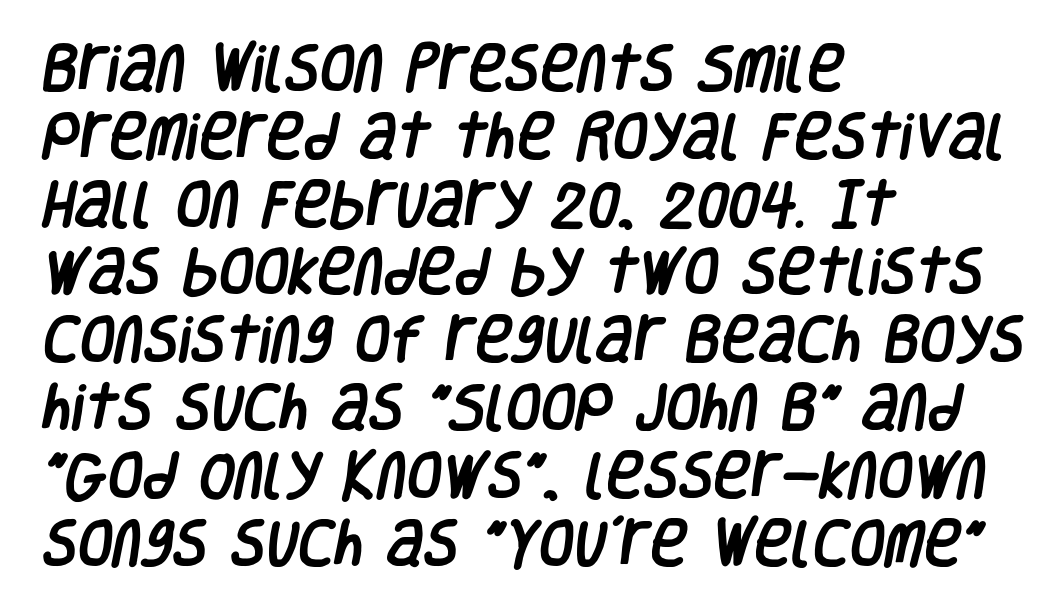
The image shows 51 px condensed sans-serif type; set left-aligned, normal line spacing (1.33x), normal letter spacing, not underlined; low stroke contrast and a large x-height.
